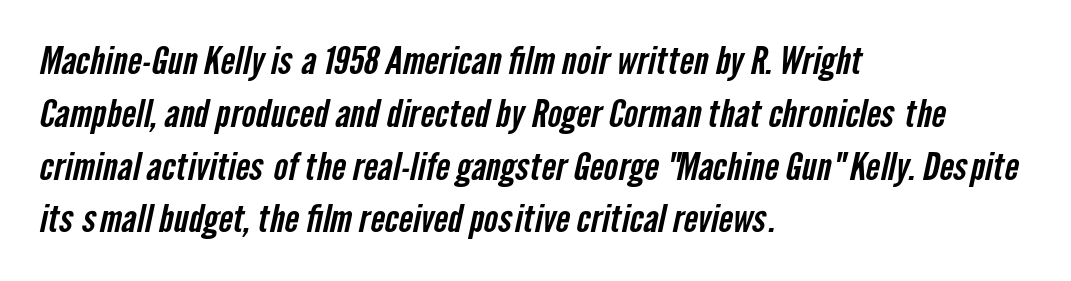
Horizontally, the lines are justified to the leading edge only. Each word holds together tightly as a unit, with standard inter-letter gaps. The rendering uses a moderate line-height, typical for paragraphs. Is this a fixed-width face? No — the glyphs have proportional, varying widths. Letterform terminals end flat and unadorned throughout the passage.
